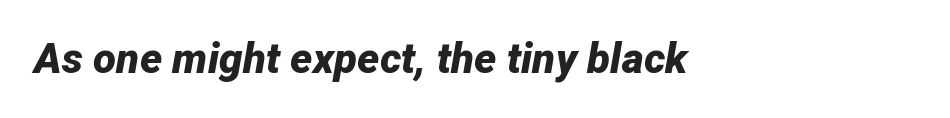
Q: Is the text bold? A: Yes.
Q: Is the text italic (slanted)? A: Yes, it leans right by about 12 degrees.
Q: Is the text underlined? A: No.
Q: How is the paragraph aligned? A: Left-aligned.
Q: Is the spacing between letters normal or unusually wide? A: Normal.
Q: Width (condensed, normal, or wide)? A: Normal.
Q: Stroke contrast? A: Low.
Q: x-height? A: Medium.
Q: Monospaced? A: No.
